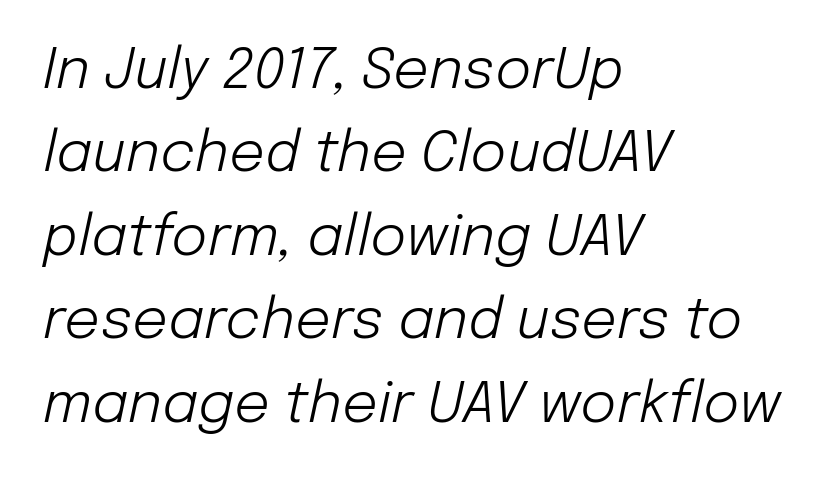
Q: Is the text bold? A: No.
Q: Is the text italic (slanted)? A: Yes, it leans right by about 12 degrees.
Q: Is the text underlined? A: No.
Q: How is the paragraph aligned? A: Left-aligned.
Q: Is the spacing between letters normal or unusually wide? A: Normal.
Q: Is the spacing between lines tight, normal or loose? A: Normal.
Q: Width (condensed, normal, or wide)? A: Normal.
Q: Stroke contrast? A: Low.
Q: x-height? A: Medium.
Q: Monospaced? A: No.
